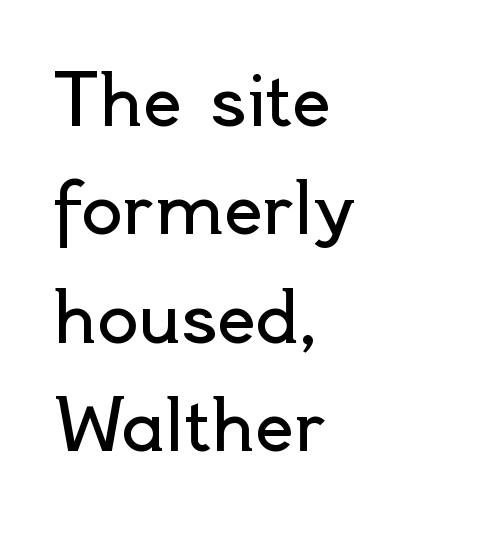
The image shows 69 px regular-weight sans-serif type, upright; set left-aligned, normal line spacing (1.57x), normal letter spacing, not underlined; a small x-height.
